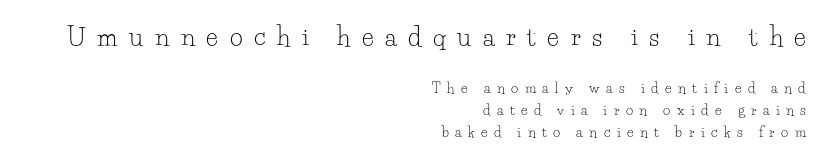
{"italic": "no", "bold": "no", "underline": "no", "align": "right", "line_spacing": "normal", "line_spacing_ratio": 1.57, "letter_spacing": "wide", "letter_spacing_em": 0.46, "larger_block": "first", "size_ratio": 1.79, "glyph_px": 25}
